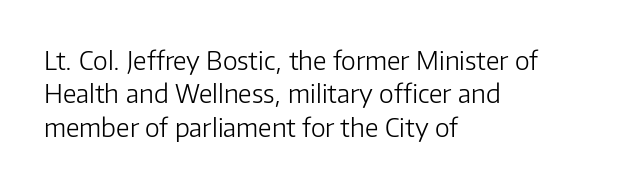
Q: Is the text bold? A: No.
Q: Is the text italic (slanted)? A: No, it is upright.
Q: Is the text underlined? A: No.
Q: How is the paragraph aligned? A: Left-aligned.
Q: Is the spacing between letters normal or unusually wide? A: Normal.
Q: Is the spacing between lines tight, normal or loose? A: Normal.
